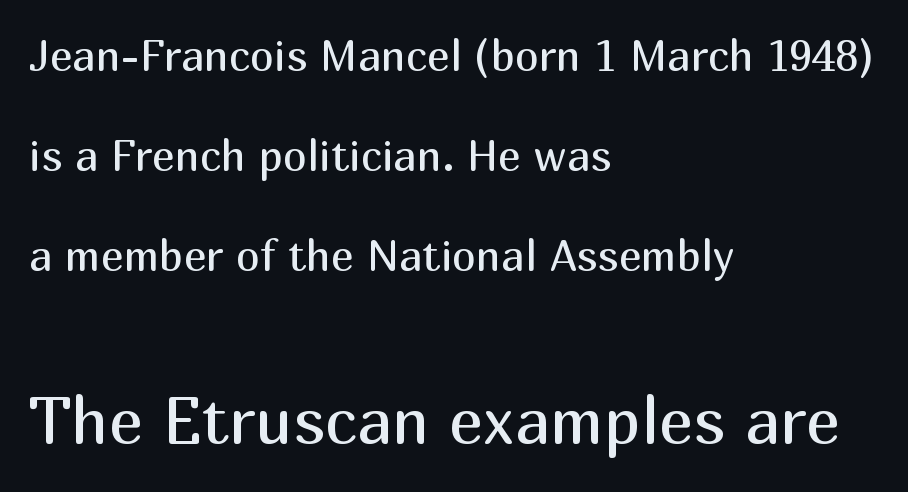
The image shows 65 px regular-weight sans-serif type, upright; set left-aligned, loose line spacing (2.32x), normal letter spacing, not underlined; the second (bottom) block is 1.51x larger; medium stroke contrast and a medium x-height.
